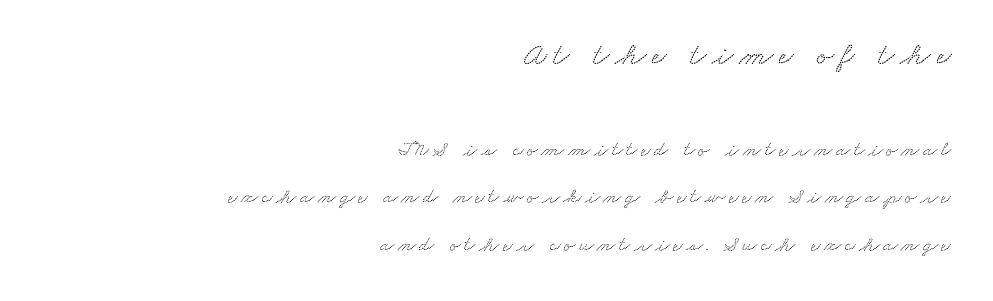
Q: Is the text underlined? A: No.
Q: How is the paragraph aligned? A: Right-aligned.
Q: Is the spacing between lines tight, normal or loose? A: Loose.
Q: Which block of text is set in a larger size, the first (top) or the second (bottom)? A: The first (top) one.
Q: Width (condensed, normal, or wide)? A: Wide.
Q: Stroke contrast? A: Low.
Q: x-height? A: Small.
Q: Monospaced? A: No.
